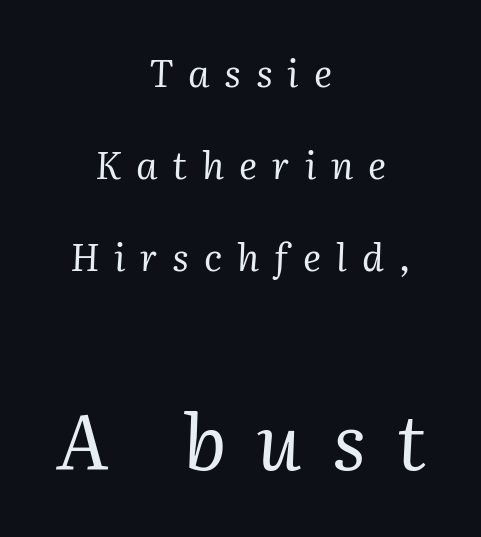
{"serif": "yes", "italic": "yes", "lean": "right", "slant_degrees": 2, "bold": "no", "weight": "regular", "width": "normal", "stroke_contrast": "medium", "x_height": "medium", "monospaced": "no", "underline": "no", "align": "center", "line_spacing": "loose", "line_spacing_ratio": 2.42, "letter_spacing": "wide", "letter_spacing_em": 0.39, "larger_block": "second", "size_ratio": 2.03, "glyph_px": 77}
